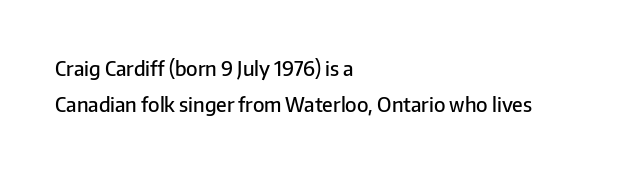
The image shows 20 px text type, upright; set left-aligned, line spacing 1.79x, normal letter spacing, not underlined.
